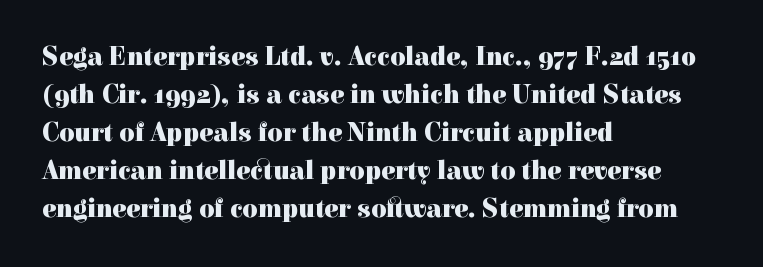
Q: Is the text bold? A: Yes.
Q: Is the text italic (slanted)? A: No, it is upright.
Q: Is the text underlined? A: No.
Q: How is the paragraph aligned? A: Left-aligned.
Q: Is the spacing between letters normal or unusually wide? A: Normal.
Q: Is the spacing between lines tight, normal or loose? A: Normal.
